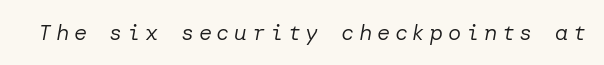
Q: Is the text bold? A: No.
Q: Is the text italic (slanted)? A: Yes, it leans right by about 10 degrees.
Q: Is the text underlined? A: No.
Q: Is the spacing between letters normal or unusually wide? A: Unusually wide.
